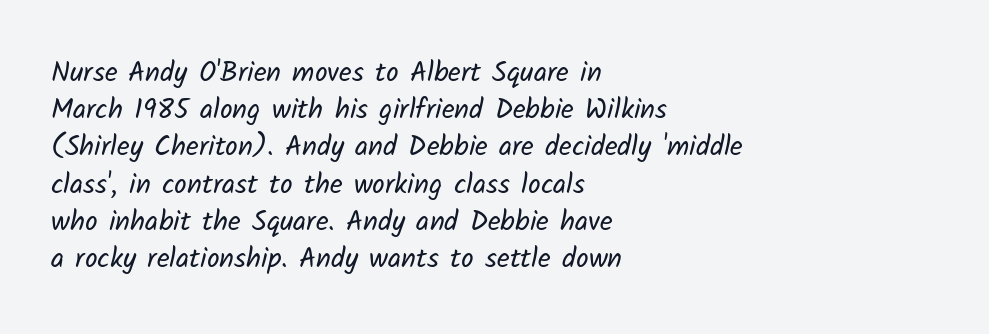
The image shows 28 px regular-weight sans-serif type; set left-aligned, normal line spacing (1.33x), normal letter spacing, not underlined; low stroke contrast and a medium x-height.
